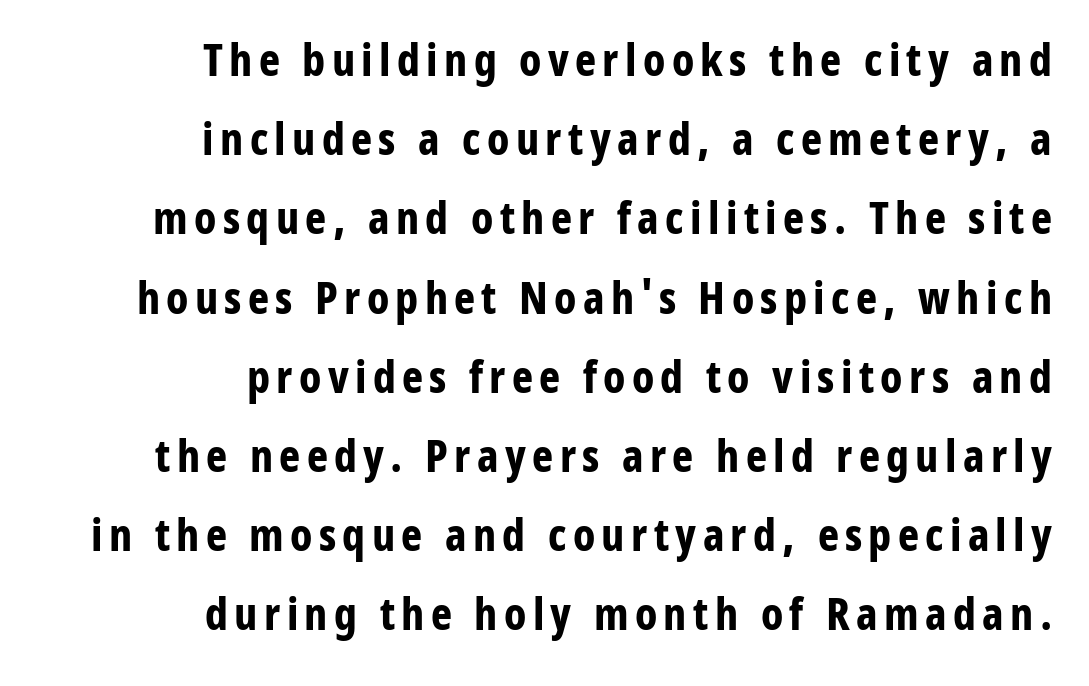
The image shows 45 px bold, condensed sans-serif type, upright; set right-aligned, line spacing 1.76x, not underlined; low stroke contrast and a medium x-height.
